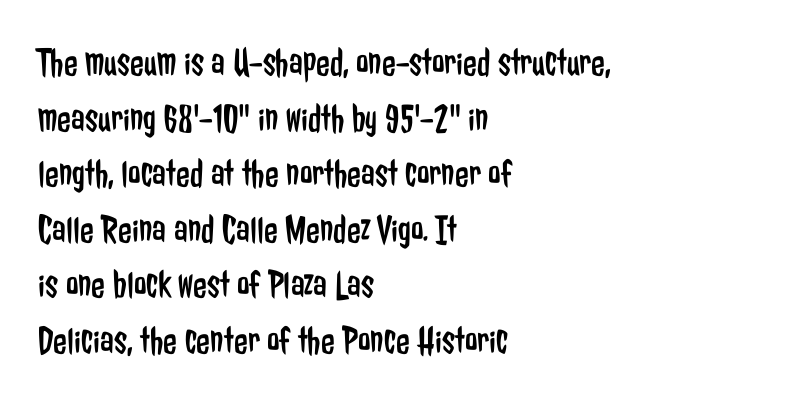
The image shows 40 px regular-weight, condensed sans-serif type, upright; set left-aligned, normal line spacing (1.39x), normal letter spacing, not underlined; low stroke contrast and a medium x-height.
